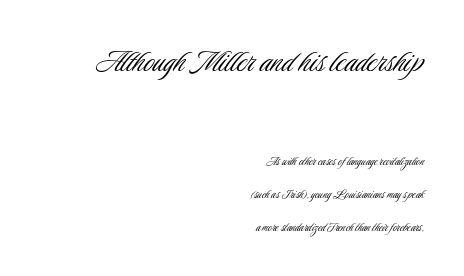
{"serif": "no", "bold": "no", "weight": "light", "width": "condensed", "stroke_contrast": "low", "x_height": "small", "monospaced": "no", "underline": "no", "align": "right", "line_spacing": "loose", "line_spacing_ratio": 2.34, "letter_spacing": "normal", "letter_spacing_em": 0.0, "larger_block": "first", "size_ratio": 2.57, "glyph_px": 36}
